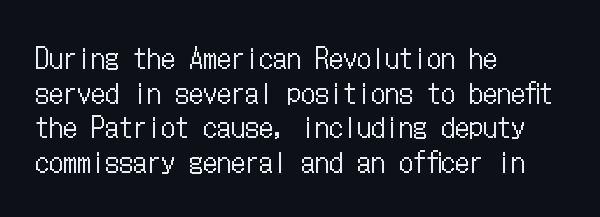
The specimen reads as upright at a glance. The rag falls on the right side of this text block. The weight tops out at a normal text grade. Descenders are the only things crossing below the line.
